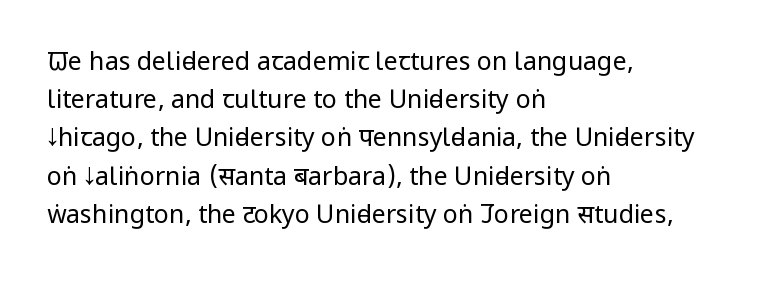
The image shows 25 px text type, upright; set left-aligned, normal line spacing (1.53x), normal letter spacing, not underlined.
